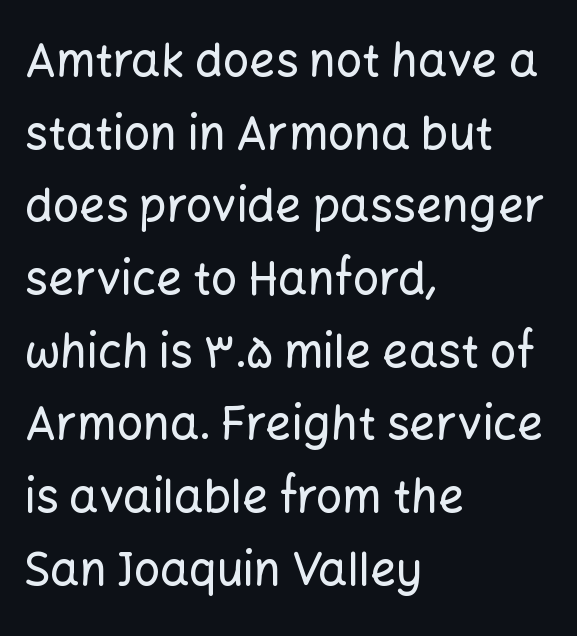
{"serif": "no", "italic": "no", "width": "normal", "stroke_contrast": "low", "x_height": "medium", "monospaced": "no", "underline": "no", "align": "left", "line_spacing": "normal", "line_spacing_ratio": 1.58, "letter_spacing": "normal", "letter_spacing_em": 0.0, "glyph_px": 46}
